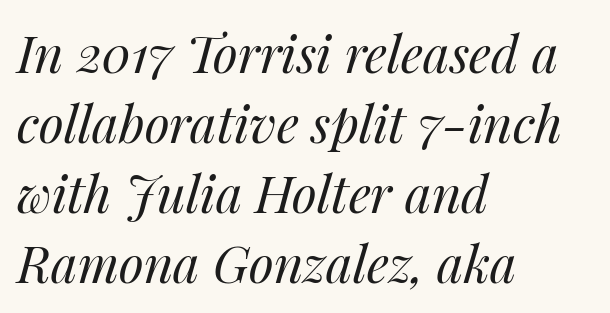
Q: Is the text bold? A: No.
Q: Is the text italic (slanted)? A: Yes, it leans right by about 14 degrees.
Q: Is the text underlined? A: No.
Q: How is the paragraph aligned? A: Left-aligned.
Q: Is the spacing between letters normal or unusually wide? A: Normal.
Q: Is the spacing between lines tight, normal or loose? A: Normal.
Q: Width (condensed, normal, or wide)? A: Normal.
Q: Stroke contrast? A: Medium.
Q: x-height? A: Medium.
Q: Monospaced? A: No.
